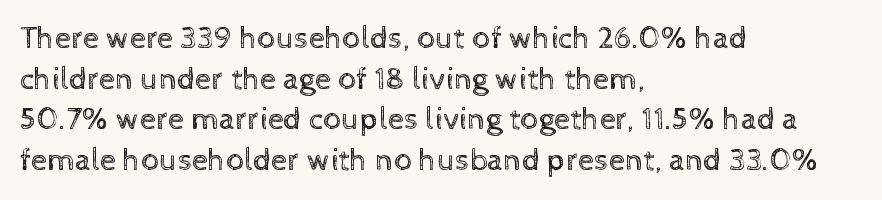
Q: Is the text bold? A: No.
Q: Is the text italic (slanted)? A: No, it is upright.
Q: Is the text underlined? A: No.
Q: How is the paragraph aligned? A: Left-aligned.
Q: Is the spacing between letters normal or unusually wide? A: Normal.
Q: Is the spacing between lines tight, normal or loose? A: Normal.
Q: Width (condensed, normal, or wide)? A: Normal.
Q: x-height? A: Medium.
Q: Monospaced? A: No.
